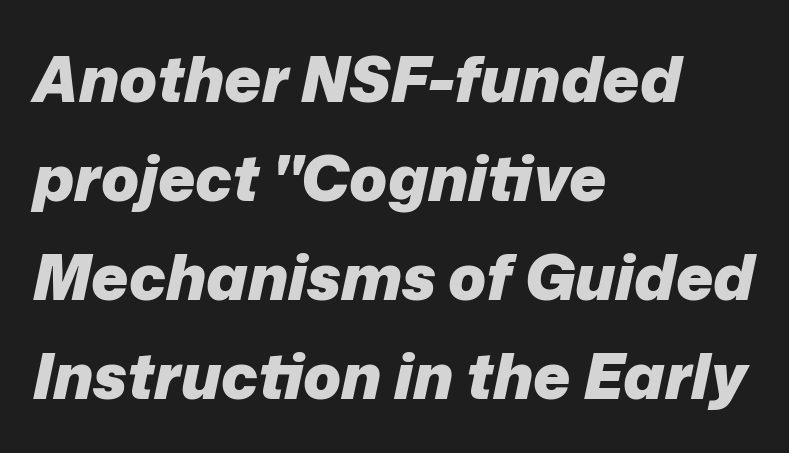
Anything drawn beneath the words? Only blank space. Is this a fixed-width face? No — the glyphs have proportional, varying widths. Italic: yes, the glyphs are oblique. Horizontal bands of white between lines are of average thickness.
